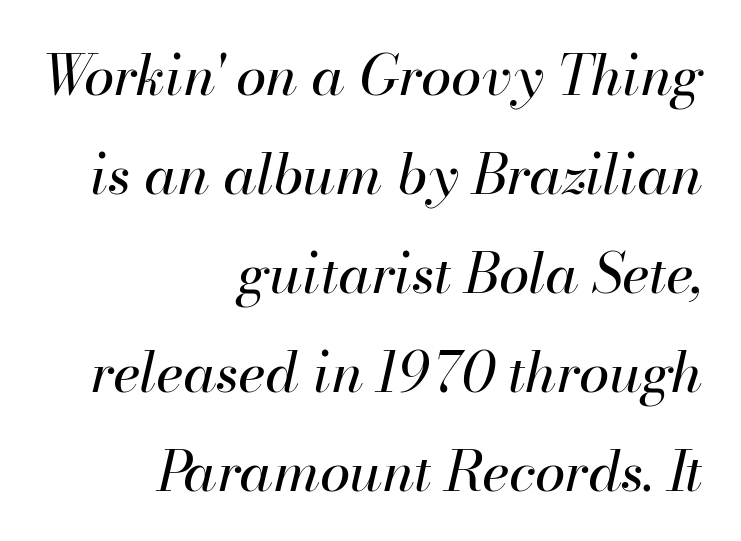
Q: Is the text bold? A: No.
Q: Is the text italic (slanted)? A: Yes, it leans right by about 13 degrees.
Q: Is the text underlined? A: No.
Q: How is the paragraph aligned? A: Right-aligned.
Q: Is the spacing between letters normal or unusually wide? A: Normal.
Q: Width (condensed, normal, or wide)? A: Normal.
Q: Stroke contrast? A: High.
Q: x-height? A: Small.
Q: Monospaced? A: No.
